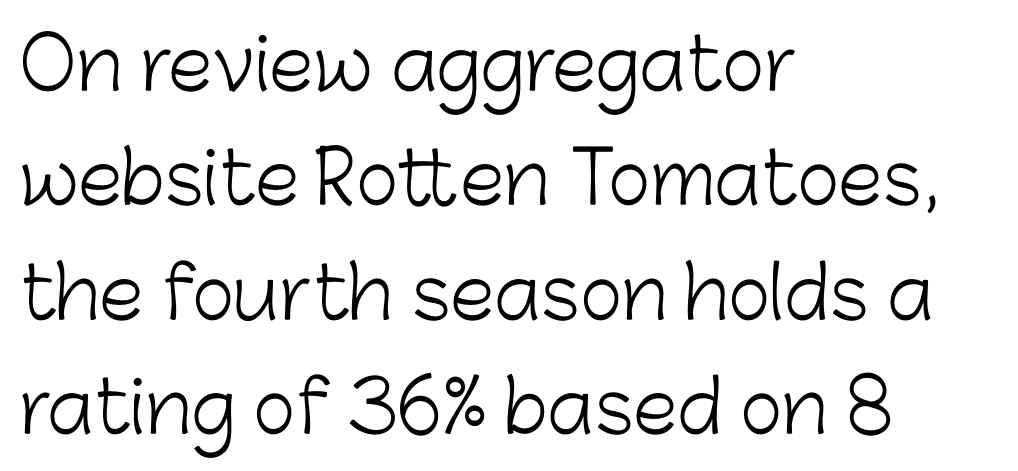
Each row of text sits above clean, open space. Weight: regular or lighter. If you measured baseline to baseline, you'd find a middling distance. These lines stack with their left ends in a neat column. You can tell it's not italic because the verticals are truly vertical.
